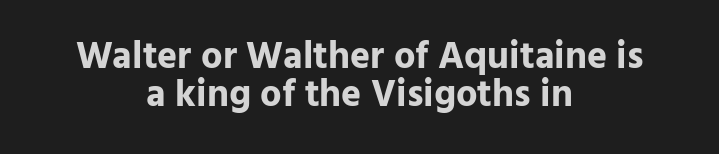
The image shows 38 px bold sans-serif type, upright; set centered, tight line spacing (1.0x), normal letter spacing, not underlined; low stroke contrast and a medium x-height.
